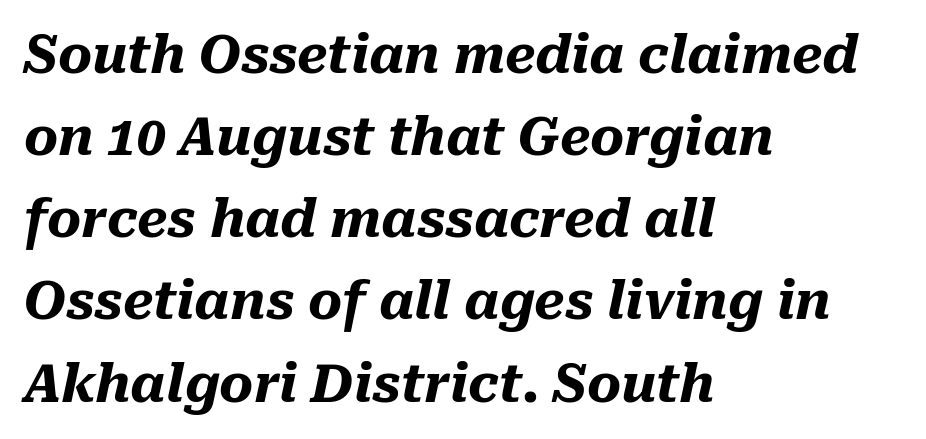
Q: Is the text bold? A: Yes.
Q: Is the text italic (slanted)? A: Yes, it leans right by about 10 degrees.
Q: Is the text underlined? A: No.
Q: How is the paragraph aligned? A: Left-aligned.
Q: Is the spacing between letters normal or unusually wide? A: Normal.
Q: Is the spacing between lines tight, normal or loose? A: Normal.
Q: Width (condensed, normal, or wide)? A: Normal.
Q: Stroke contrast? A: Medium.
Q: x-height? A: Medium.
Q: Monospaced? A: No.
